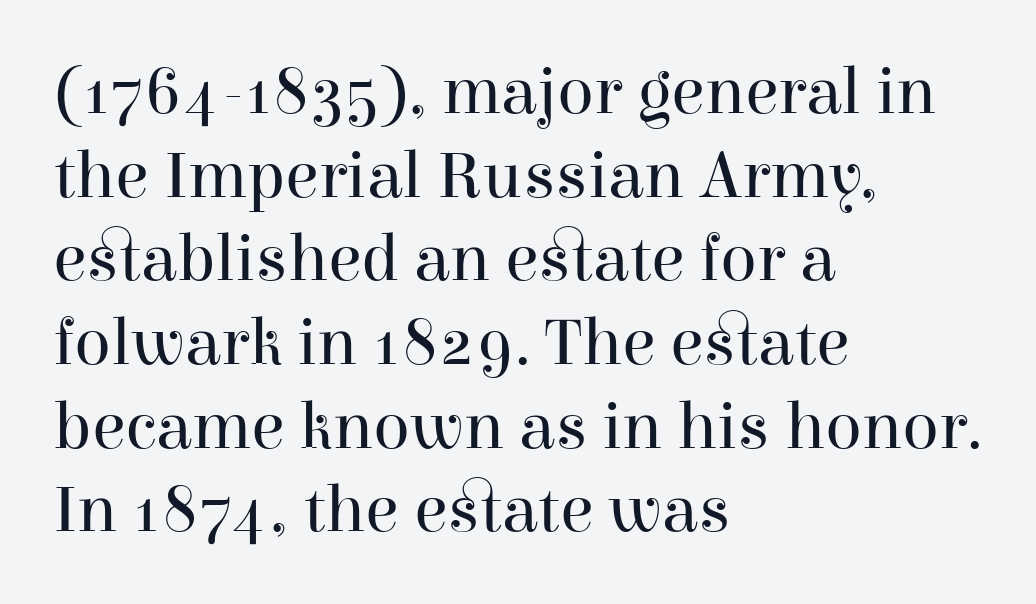
Q: Is the text bold? A: No.
Q: Is the text italic (slanted)? A: No, it is upright.
Q: Is the typeface a serif or a sans-serif typeface? A: Serif.
Q: Is the text underlined? A: No.
Q: How is the paragraph aligned? A: Left-aligned.
Q: Is the spacing between letters normal or unusually wide? A: Normal.
Q: Width (condensed, normal, or wide)? A: Normal.
Q: Stroke contrast? A: High.
Q: x-height? A: Medium.
Q: Monospaced? A: No.
